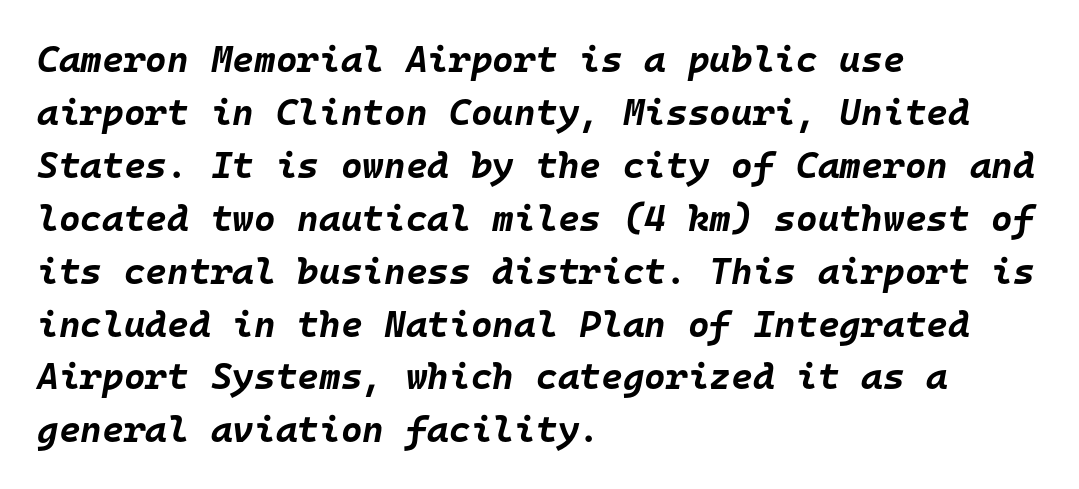
{"italic": "yes", "lean": "right", "slant_degrees": 10, "bold": "yes", "weight": "bold", "width": "normal", "stroke_contrast": "low", "x_height": "large", "monospaced": "yes", "underline": "no", "align": "left", "line_spacing": "normal", "line_spacing_ratio": 1.43, "letter_spacing": "normal", "letter_spacing_em": 0.0, "glyph_px": 37}
